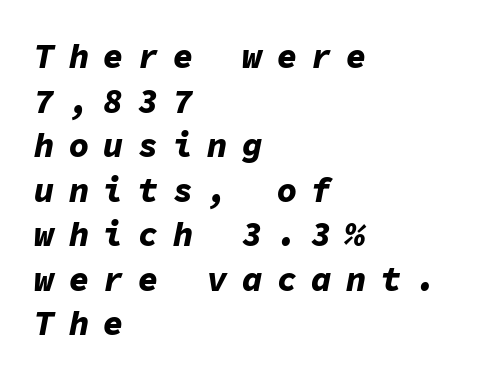
Clear beneath every line of the passage. Layout note: lines flush left. Successive baselines arrive at the customary interval. You'd pick this weight for a headline — it's a proper bold.
